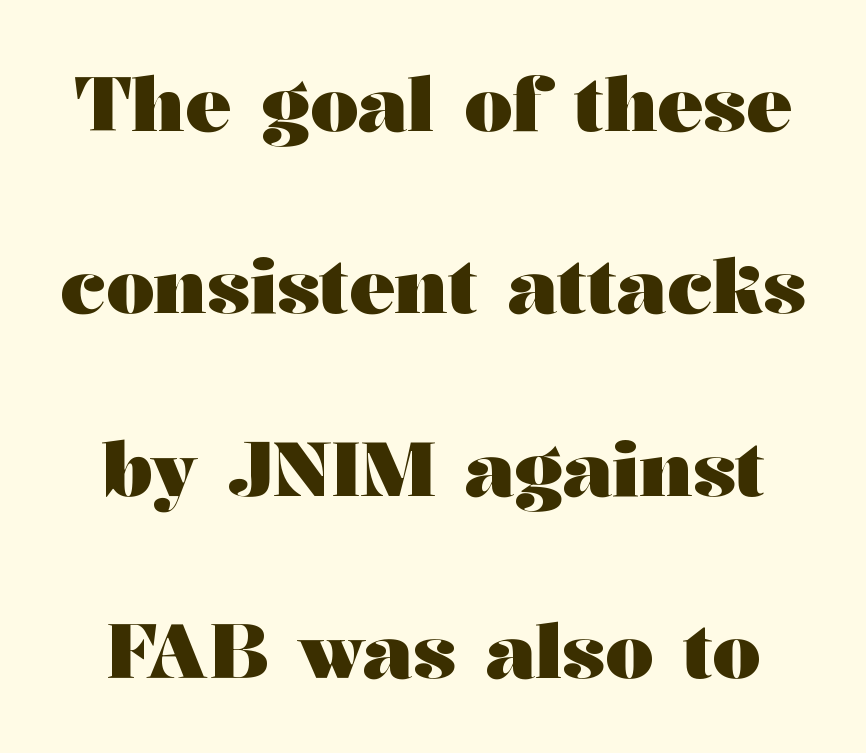
Notice the wide empty band between every row — that's loose leading. What kind of face is this? One with serifs. The tracking reads as untouched default to a designer's eye. Looks like regular typesetting: each glyph gets only the width it needs.
